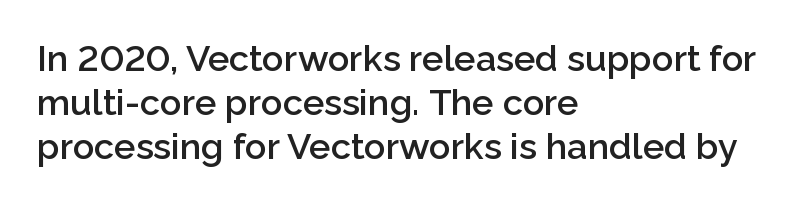
How are the letters spaced? Ordinarily, with no added tracking. The rendering shows plain stroke endings on the letterforms — a sans-serif design. Bare-footed words on every line. This is roman type, the default non-slanted kind.
